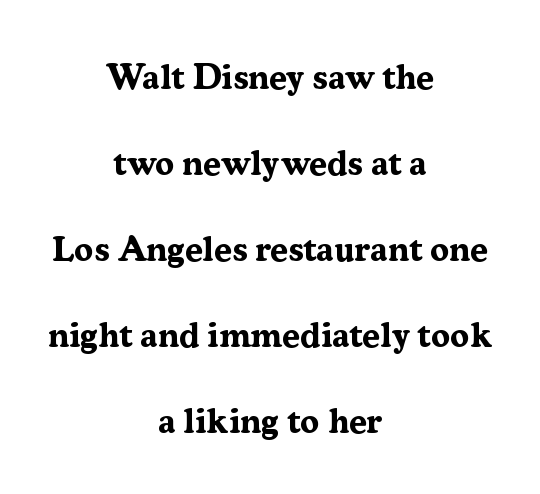
Typeset on center — no edge is straight. The designer dialed line spacing up above the default. Italic? Not at all — the glyphs are vertical. This is heavy type, rendered in bold.
